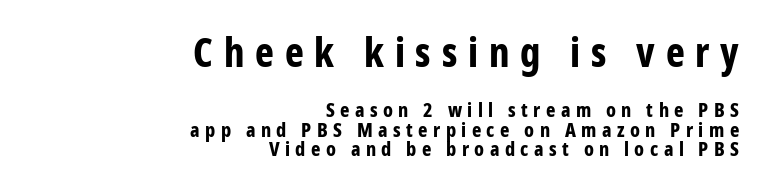
Q: Is the text bold? A: Yes.
Q: Is the text italic (slanted)? A: No, it is upright.
Q: Is the typeface a serif or a sans-serif typeface? A: Sans-serif.
Q: Is the text underlined? A: No.
Q: How is the paragraph aligned? A: Right-aligned.
Q: Is the spacing between letters normal or unusually wide? A: Unusually wide.
Q: Is the spacing between lines tight, normal or loose? A: Tight.
Q: Which block of text is set in a larger size, the first (top) or the second (bottom)? A: The first (top) one.
Q: Width (condensed, normal, or wide)? A: Condensed.
Q: Stroke contrast? A: Low.
Q: x-height? A: Medium.
Q: Monospaced? A: No.
